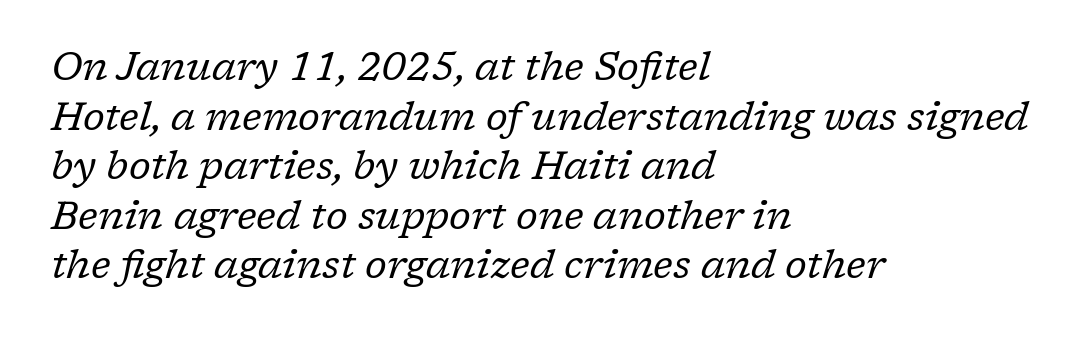
The image shows 39 px regular-weight serif type, italic (leaning right); set left-aligned, normal line spacing (1.27x), normal letter spacing, not underlined; low stroke contrast and a medium x-height.
